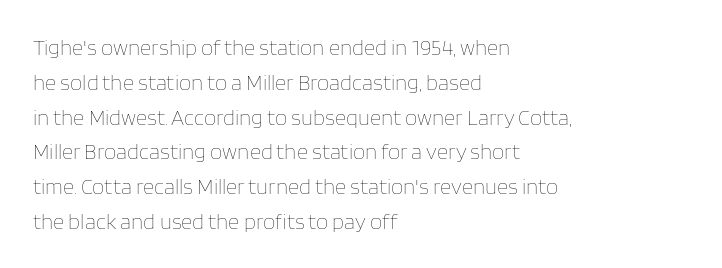
The image shows 22 px text type, upright; set left-aligned, normal line spacing (1.58x), normal letter spacing, not underlined.
